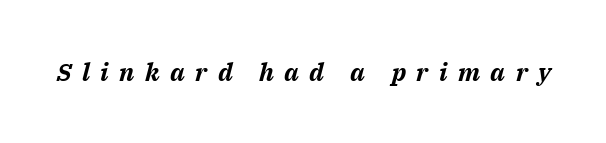
Q: Is the text bold? A: Yes.
Q: Is the text italic (slanted)? A: Yes, it leans right by about 14 degrees.
Q: Is the text underlined? A: No.
Q: Is the spacing between letters normal or unusually wide? A: Unusually wide.
